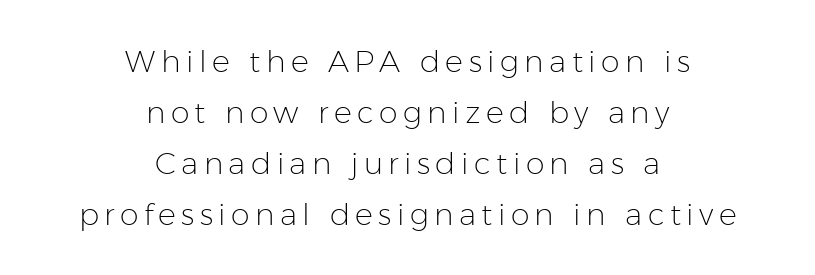
Q: Is the text bold? A: No.
Q: Is the text italic (slanted)? A: No, it is upright.
Q: Is the typeface a serif or a sans-serif typeface? A: Sans-serif.
Q: Is the text underlined? A: No.
Q: How is the paragraph aligned? A: Centered.
Q: Is the spacing between lines tight, normal or loose? A: Normal.
Q: Width (condensed, normal, or wide)? A: Normal.
Q: Stroke contrast? A: Low.
Q: x-height? A: Medium.
Q: Monospaced? A: No.
